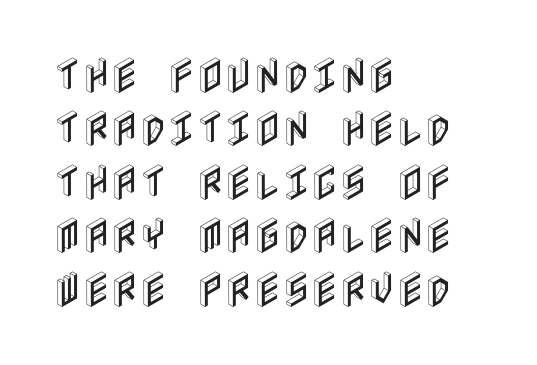
Q: Is the text italic (slanted)? A: No, it is upright.
Q: Is the text underlined? A: No.
Q: How is the paragraph aligned? A: Left-aligned.
Q: Is the spacing between letters normal or unusually wide? A: Normal.
Q: Is the spacing between lines tight, normal or loose? A: Normal.
Q: Width (condensed, normal, or wide)? A: Condensed.
Q: x-height? A: Large.
